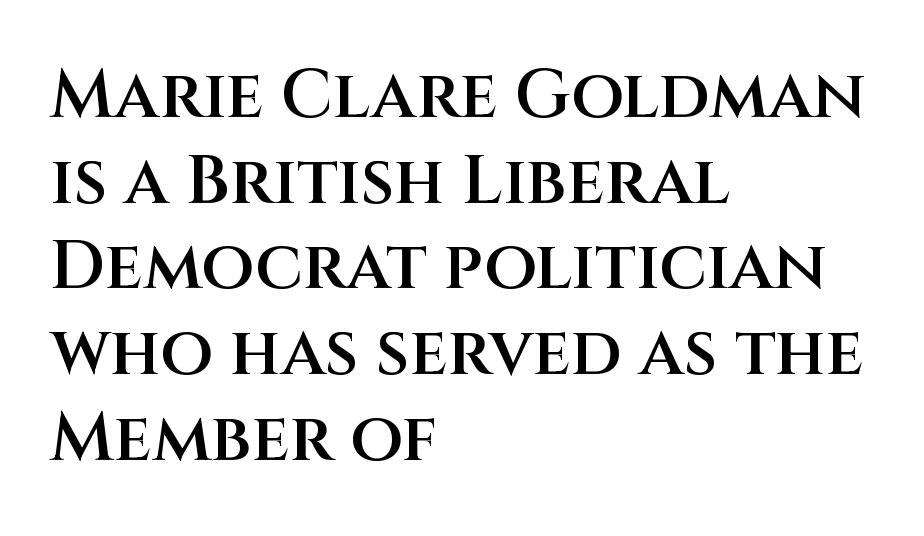
{"serif": "no", "italic": "no", "bold": "semi", "weight": "semibold", "width": "normal", "stroke_contrast": "medium", "x_height": "large", "monospaced": "no", "underline": "no", "align": "left", "line_spacing": "normal", "line_spacing_ratio": 1.26, "letter_spacing": "normal", "letter_spacing_em": 0.0, "glyph_px": 68}
